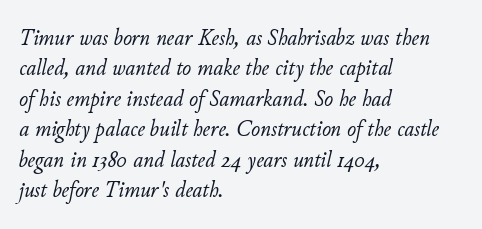
The image shows 24 px text type, italic (leaning right); set left-aligned, normal line spacing (1.27x), normal letter spacing, not underlined.
